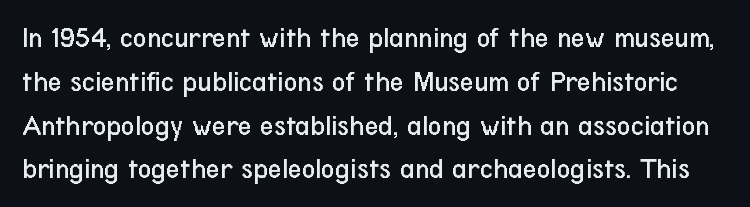
{"serif": "no", "italic": "no", "bold": "no", "weight": "regular", "width": "condensed", "stroke_contrast": "low", "x_height": "medium", "monospaced": "no", "underline": "no", "line_spacing": "normal", "line_spacing_ratio": 1.46, "letter_spacing": "normal", "letter_spacing_em": 0.0, "glyph_px": 30}
